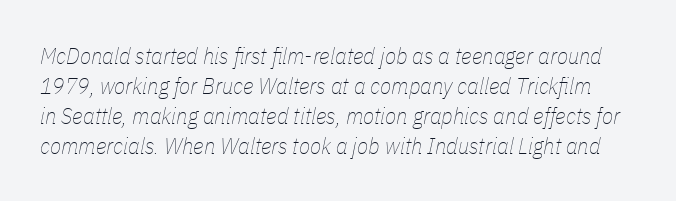
Q: Is the text bold? A: No.
Q: Is the text italic (slanted)? A: Yes, it leans right by about 11 degrees.
Q: Is the text underlined? A: No.
Q: Is the spacing between letters normal or unusually wide? A: Normal.
Q: Is the spacing between lines tight, normal or loose? A: Normal.
